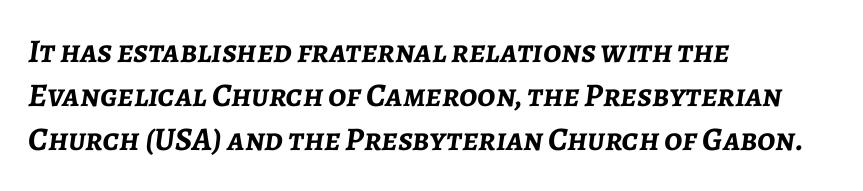
The image shows 33 px semibold type, italic (leaning right); set left-aligned, normal line spacing (1.34x), normal letter spacing, not underlined; low stroke contrast and a medium x-height.
